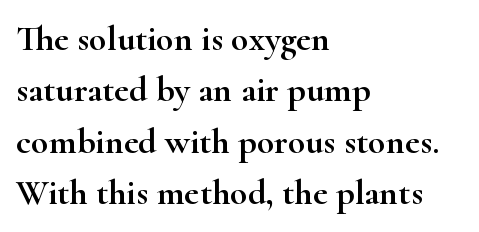
The image shows 36 px wide serif type, upright; set left-aligned, normal line spacing (1.43x), normal letter spacing, not underlined; high stroke contrast and a small x-height.
